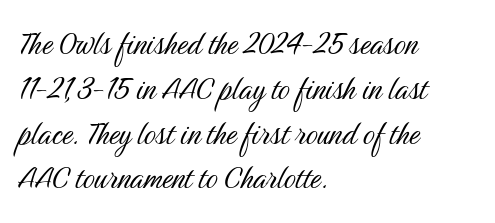
Q: Is the text bold? A: No.
Q: Is the text italic (slanted)? A: Yes.
Q: Is the typeface a serif or a sans-serif typeface? A: Sans-serif.
Q: Is the text underlined? A: No.
Q: How is the paragraph aligned? A: Left-aligned.
Q: Is the spacing between letters normal or unusually wide? A: Normal.
Q: Width (condensed, normal, or wide)? A: Condensed.
Q: Stroke contrast? A: Medium.
Q: x-height? A: Medium.
Q: Monospaced? A: No.
